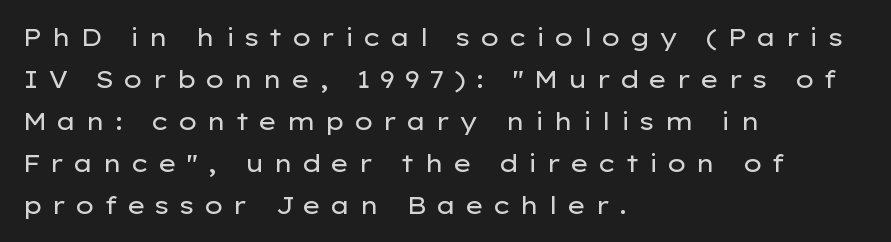
Honestly, the letter spacing is so wide it's the main thing you notice. Every character sits straight up, as roman type does. The typesetting does not lean heavy: it is not bold. Nobody drew a line under any word here.
